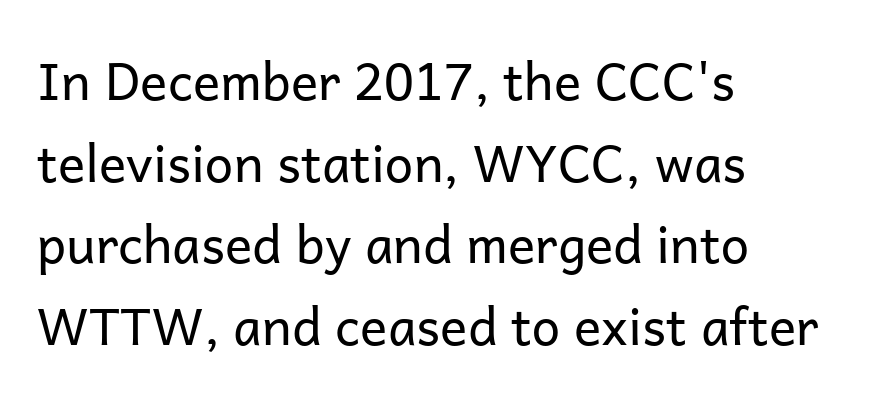
There is no visible air inserted between adjacent glyphs. Think of a printed novel: that variable character pitch is what you see here. No letter is thick-stroked: the sample isn't bold. Nothing sits at the stroke ends, so this counts as sans-serif. The letters stand upright; this is a roman face.
